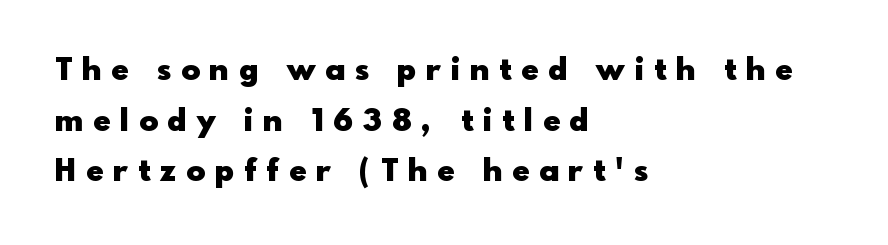
{"serif": "no", "italic": "no", "bold": "yes", "weight": "heavy", "width": "normal", "x_height": "small", "monospaced": "no", "underline": "no", "align": "left", "line_spacing": "normal", "line_spacing_ratio": 1.63, "letter_spacing": "wide", "letter_spacing_em": 0.33, "glyph_px": 31}
